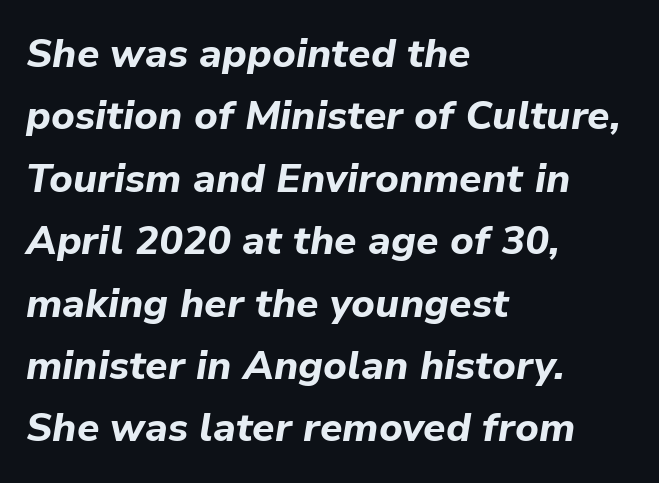
Q: Is the text bold? A: Yes.
Q: Is the text italic (slanted)? A: Yes, it leans right by about 9 degrees.
Q: Is the text underlined? A: No.
Q: How is the paragraph aligned? A: Left-aligned.
Q: Is the spacing between letters normal or unusually wide? A: Normal.
Q: Is the spacing between lines tight, normal or loose? A: Normal.
Q: Width (condensed, normal, or wide)? A: Normal.
Q: Stroke contrast? A: Low.
Q: x-height? A: Medium.
Q: Monospaced? A: No.
